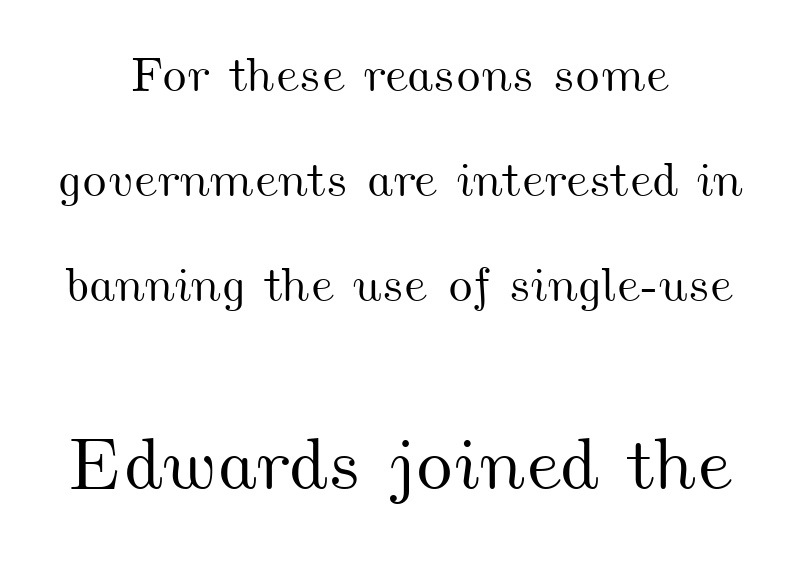
Q: Is the text underlined? A: No.
Q: How is the paragraph aligned? A: Centered.
Q: Is the spacing between letters normal or unusually wide? A: Normal.
Q: Is the spacing between lines tight, normal or loose? A: Loose.
Q: Which block of text is set in a larger size, the first (top) or the second (bottom)? A: The second (bottom) one.
Q: Width (condensed, normal, or wide)? A: Wide.
Q: Stroke contrast? A: Medium.
Q: x-height? A: Small.
Q: Monospaced? A: No.
